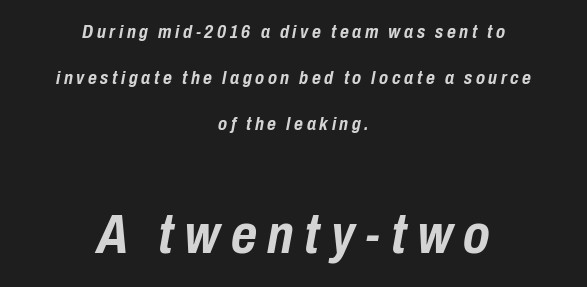
The image shows 56 px semibold, condensed type, italic (leaning right); set centered, loose line spacing (2.41x), not underlined; the second (bottom) block is 2.95x larger; low stroke contrast and a medium x-height.
